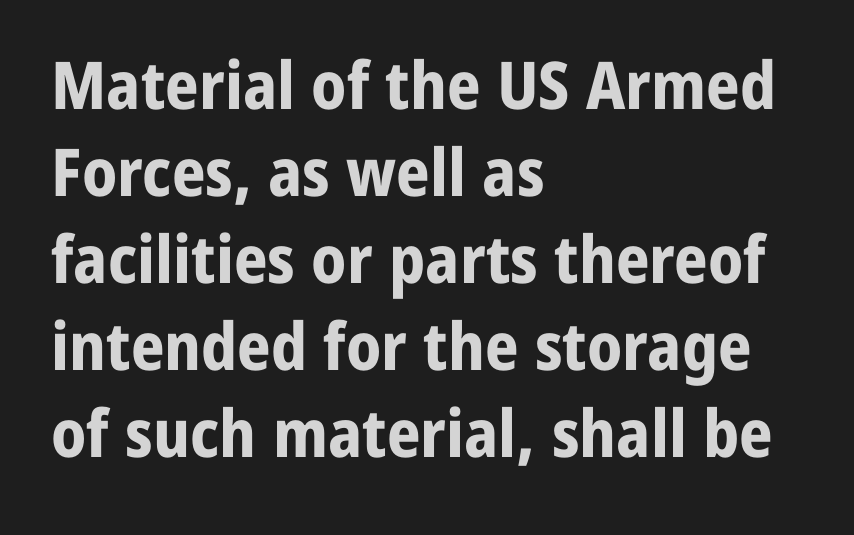
{"serif": "no", "italic": "no", "bold": "yes", "weight": "bold", "width": "normal", "stroke_contrast": "low", "x_height": "medium", "monospaced": "no", "underline": "no", "align": "left", "line_spacing": "normal", "line_spacing_ratio": 1.32, "letter_spacing": "normal", "letter_spacing_em": 0.0, "glyph_px": 66}
